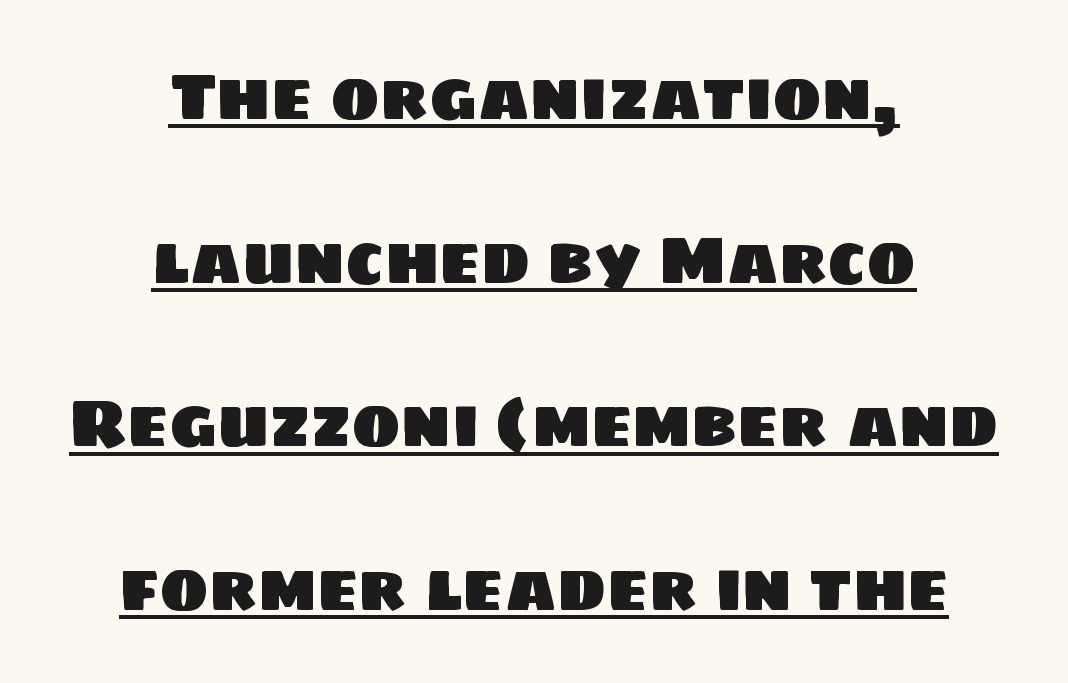
Q: Is the typeface a serif or a sans-serif typeface? A: Sans-serif.
Q: Is the text underlined? A: Yes.
Q: How is the paragraph aligned? A: Centered.
Q: Is the spacing between letters normal or unusually wide? A: Normal.
Q: Is the spacing between lines tight, normal or loose? A: Loose.
Q: Width (condensed, normal, or wide)? A: Normal.
Q: Stroke contrast? A: Low.
Q: x-height? A: Large.
Q: Monospaced? A: No.
